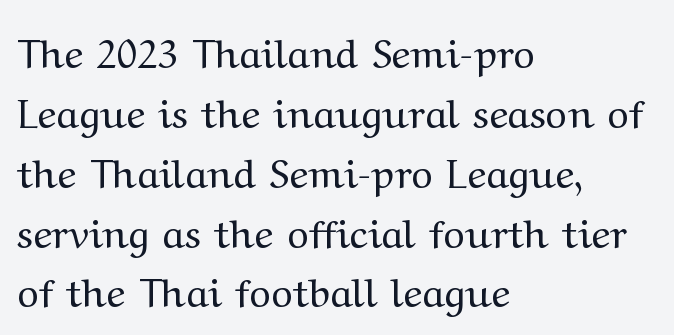
The face used here is proportionally spaced, like ordinary book or web type. If you drew a line through each stem, it would be perfectly vertical. These lines are composed in type with serifs. The line texture is even and compact thanks to regular tracking.
